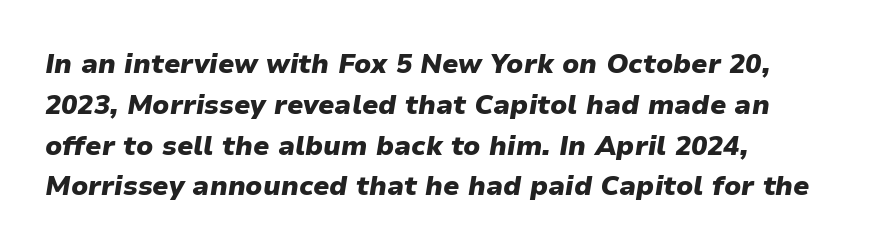
The lines in this sample share a left origin and differ only in where they stop. Type without underlining. A typesetter would call this leading conventional body-copy spacing. You could call the tracking neutral — neither tight nor loose. Is the type bold? Yes — the strokes are clearly thick and heavy. A typesetter would mark this as italic.
